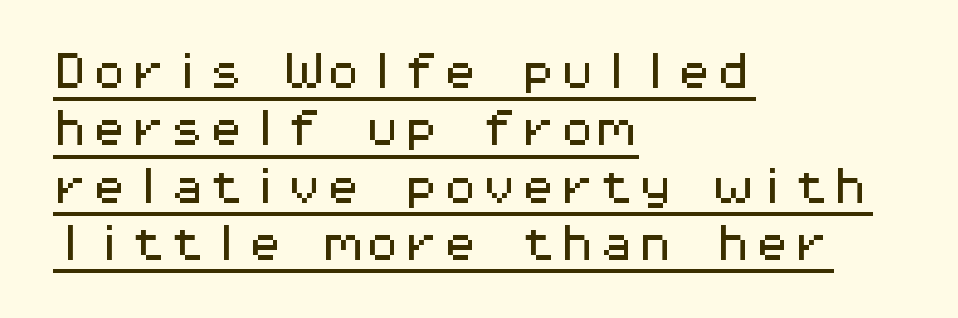
{"serif": "no", "italic": "no", "width": "wide", "stroke_contrast": "medium", "x_height": "medium", "monospaced": "yes", "underline": "yes", "align": "left", "line_spacing": "normal", "line_spacing_ratio": 1.47, "letter_spacing": "normal", "letter_spacing_em": 0.0, "glyph_px": 39}
